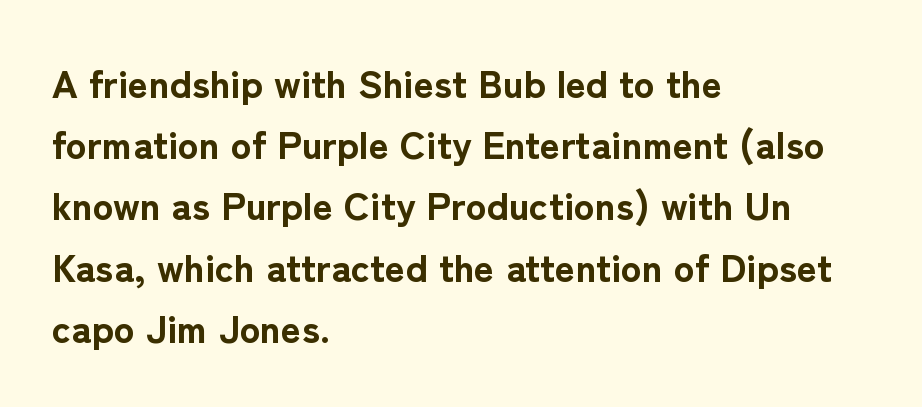
Does the copy run flush right? No — it runs flush left. The letters advance in unequal steps, a hallmark of proportional type. Words appear dense and cohesive because spacing is normal. The string is rendered with underlining switched off. The block of text has a typical density, with ordinary space between rows.
